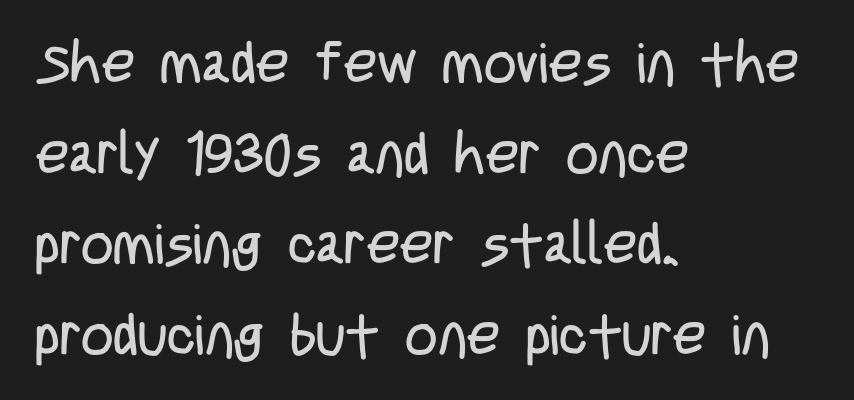
The image shows 57 px regular-weight, condensed sans-serif type, upright; set left-aligned, normal line spacing (1.59x), normal letter spacing, not underlined; low stroke contrast and a large x-height.
